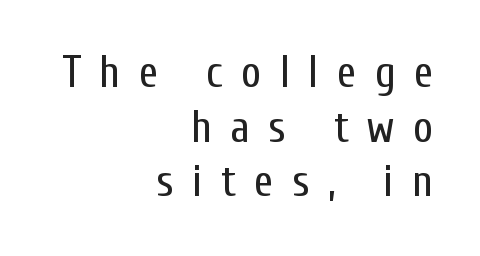
The image shows 44 px regular-weight, condensed sans-serif type, upright; set right-aligned, line spacing 1.24x, unusually wide letter spacing (+0.42 em), not underlined; low stroke contrast and a medium x-height.
